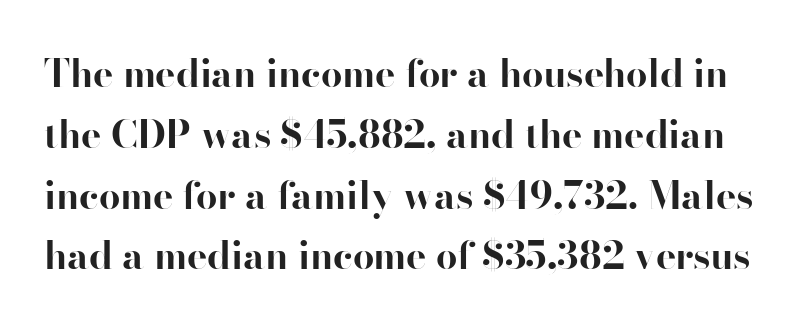
Q: Is the text bold? A: Yes.
Q: Is the text italic (slanted)? A: No, it is upright.
Q: Is the typeface a serif or a sans-serif typeface? A: Sans-serif.
Q: Is the text underlined? A: No.
Q: Is the spacing between letters normal or unusually wide? A: Normal.
Q: Is the spacing between lines tight, normal or loose? A: Normal.
Q: Width (condensed, normal, or wide)? A: Normal.
Q: Stroke contrast? A: High.
Q: x-height? A: Small.
Q: Monospaced? A: No.
